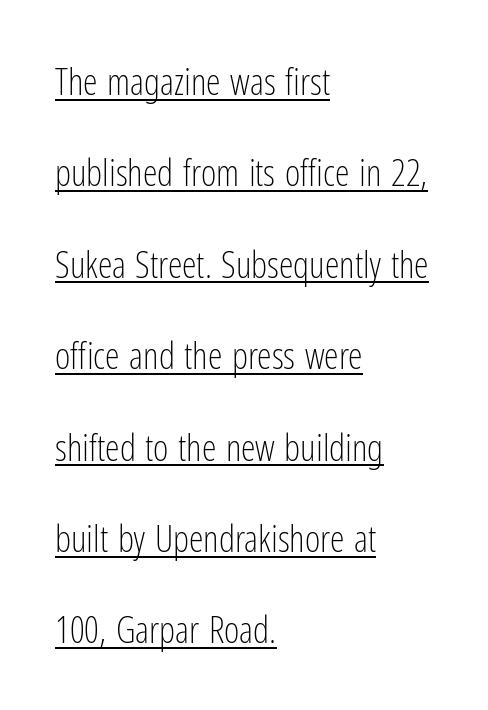
Standard letterfit; no display-style spreading of the glyphs. Compared with a centered layout, this one pins lines to the left instead. Each letter keeps its own natural width here, so spacing adapts to shape. Tall strokes in this sample are plumb rather than angled. Does the leading feel generous? Absolutely, it's lavish. In terms of letterform style, serifs are entirely absent.
